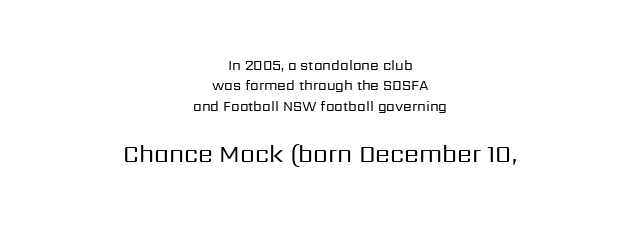
Q: Is the text bold? A: No.
Q: Is the text italic (slanted)? A: No, it is upright.
Q: Is the text underlined? A: No.
Q: How is the paragraph aligned? A: Centered.
Q: Is the spacing between letters normal or unusually wide? A: Normal.
Q: Is the spacing between lines tight, normal or loose? A: Normal.
Q: Which block of text is set in a larger size, the first (top) or the second (bottom)? A: The second (bottom) one.
